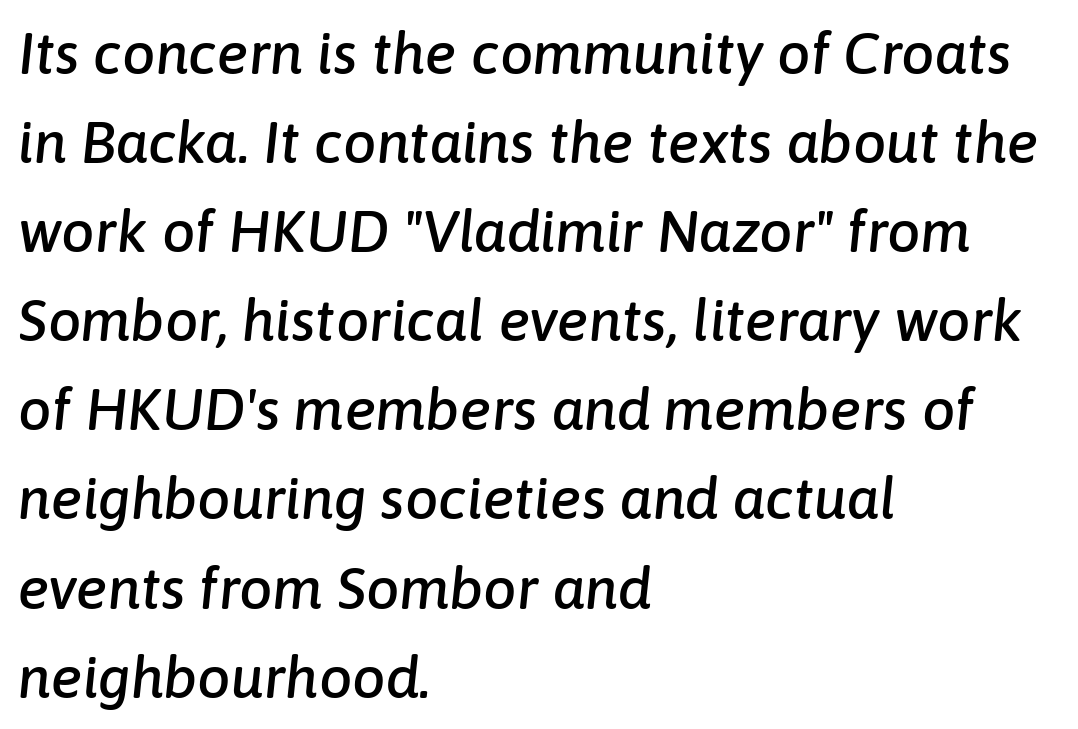
Q: Is the text italic (slanted)? A: Yes, it leans right by about 6 degrees.
Q: Is the text underlined? A: No.
Q: How is the paragraph aligned? A: Left-aligned.
Q: Is the spacing between letters normal or unusually wide? A: Normal.
Q: Is the spacing between lines tight, normal or loose? A: Normal.
Q: Width (condensed, normal, or wide)? A: Normal.
Q: Stroke contrast? A: Low.
Q: x-height? A: Medium.
Q: Monospaced? A: No.
